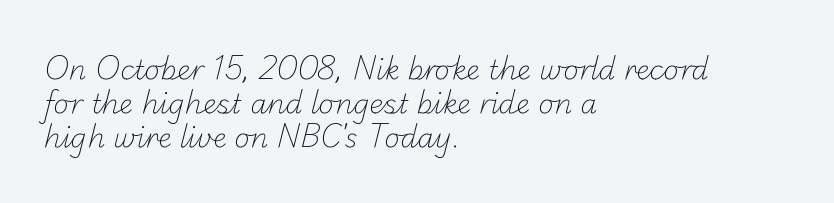
{"bold": "no", "underline": "no", "align": "left", "line_spacing": "normal", "line_spacing_ratio": 1.26, "letter_spacing": "normal", "letter_spacing_em": 0.0, "glyph_px": 27}
